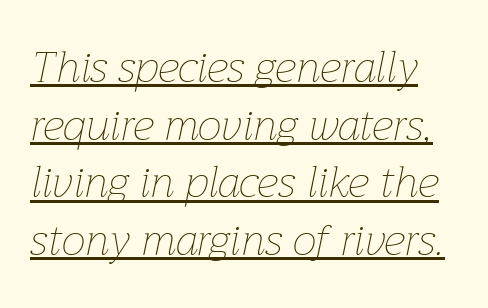
Letter spacing: default. Italic: yes, the glyphs are oblique. This sample has the flowing, uneven cadence of proportional lettering. The typesetting does not lean heavy: it is not bold. The lines sit at an ordinary, default distance from one another. This sample carries an underscore along the baseline area.
